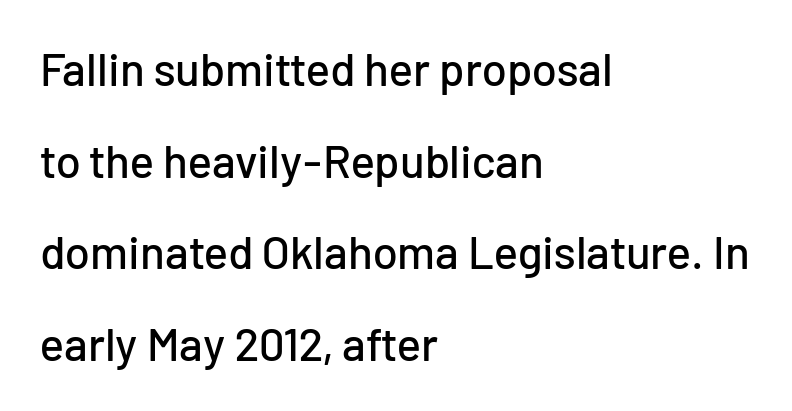
The image shows 46 px sans-serif type, upright; set left-aligned, loose line spacing (1.99x), normal letter spacing, not underlined; low stroke contrast and a medium x-height.
